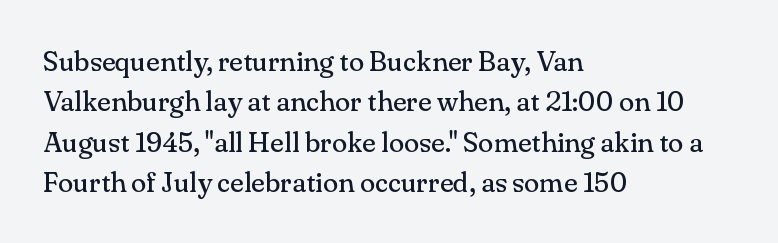
Leading: standard. This rendering uses left alignment, leaving the right contour irregular. The space beneath each line is pristine and unruled. Vertical stems look standard width or narrower in stroke. No extra tracking has been applied to these lines.
